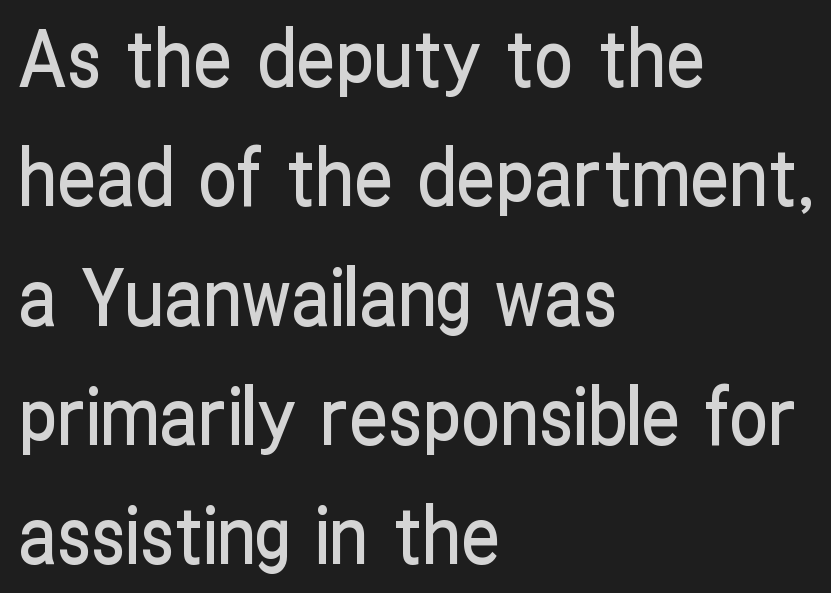
Q: Is the text italic (slanted)? A: No, it is upright.
Q: Is the typeface a serif or a sans-serif typeface? A: Sans-serif.
Q: Is the text underlined? A: No.
Q: How is the paragraph aligned? A: Left-aligned.
Q: Is the spacing between letters normal or unusually wide? A: Normal.
Q: Is the spacing between lines tight, normal or loose? A: Normal.
Q: Width (condensed, normal, or wide)? A: Condensed.
Q: Stroke contrast? A: Low.
Q: x-height? A: Medium.
Q: Monospaced? A: No.
